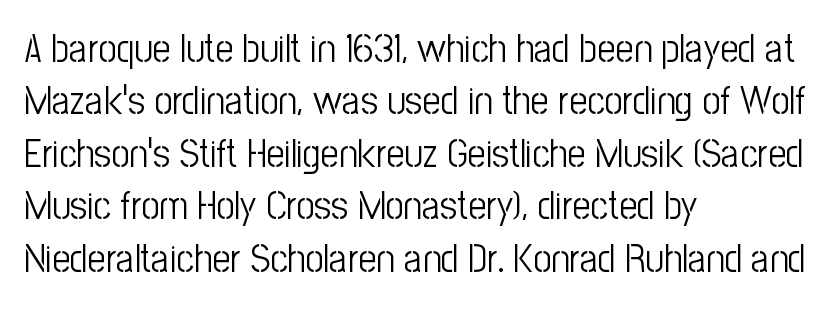
{"serif": "no", "italic": "no", "bold": "no", "weight": "light", "width": "condensed", "stroke_contrast": "low", "x_height": "medium", "monospaced": "no", "underline": "no", "align": "left", "line_spacing": "normal", "line_spacing_ratio": 1.31, "letter_spacing": "normal", "letter_spacing_em": 0.0, "glyph_px": 40}
